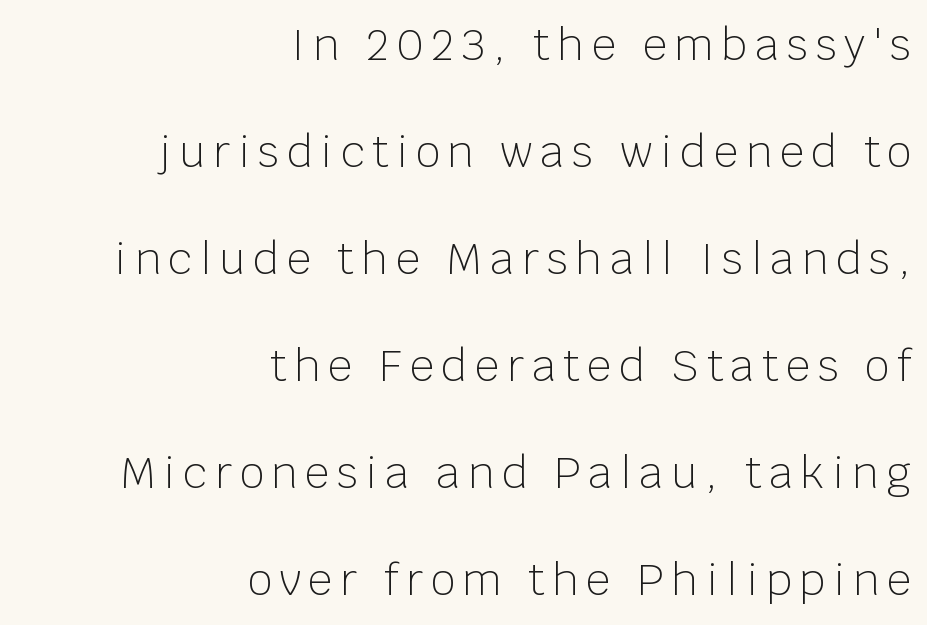
The image shows 43 px light sans-serif type, upright; set right-aligned, loose line spacing (2.49x), not underlined; low stroke contrast and a large x-height.
